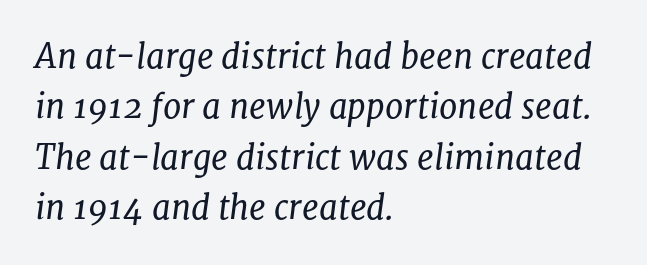
Every character sits at an angle, as italics do. Vertically, the passage feels balanced, rows spaced as you'd expect. Reading down the block, your eye returns to a fixed left position each line. Nobody drew a line under any word here. Old-style or modern, the face here clearly has serifs. Ink coverage per letter is moderate at most.
